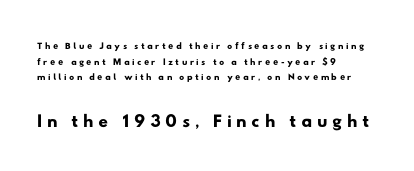
Q: Is the text underlined? A: No.
Q: How is the paragraph aligned? A: Left-aligned.
Q: Is the spacing between lines tight, normal or loose? A: Tight.
Q: Which block of text is set in a larger size, the first (top) or the second (bottom)? A: The second (bottom) one.
